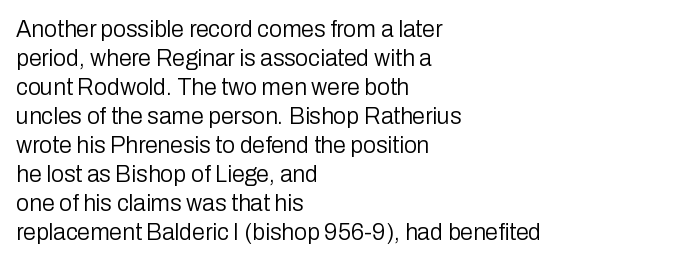
Q: Is the text bold? A: No.
Q: Is the text italic (slanted)? A: No, it is upright.
Q: Is the text underlined? A: No.
Q: How is the paragraph aligned? A: Left-aligned.
Q: Is the spacing between letters normal or unusually wide? A: Normal.
Q: Is the spacing between lines tight, normal or loose? A: Normal.
